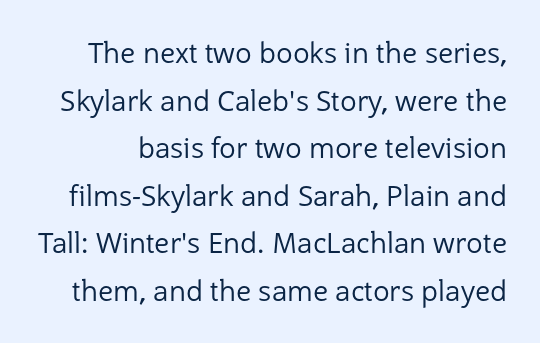
Summary of vertical rhythm: regular, with standard interline spacing. The weight would be labelled regular, book, light, or lighter still. To sum up the face: it is a sans, with no serifs. Varying glyph widths throughout — classic text-font behaviour. The axis of the letterforms is exactly vertical.
